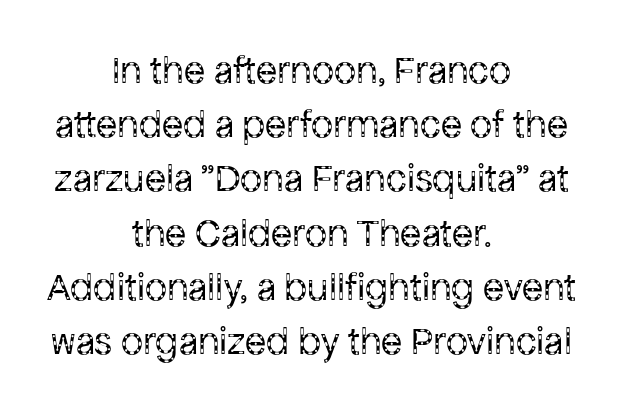
The designer left line spacing at the default. Check the space under the baseline: it is left empty. The rendering keeps characters at their native spacing. Bold? No — there's no thickening of the strokes. Posture: vertical. This sample has the flowing, uneven cadence of proportional lettering.
